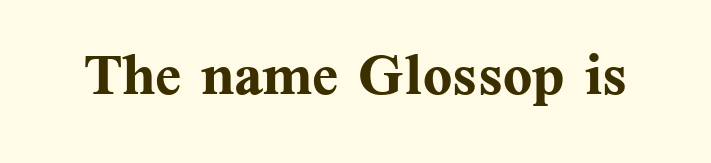
The image shows 77 px semibold serif type, upright; set normal letter spacing, not underlined; medium stroke contrast and a medium x-height.
